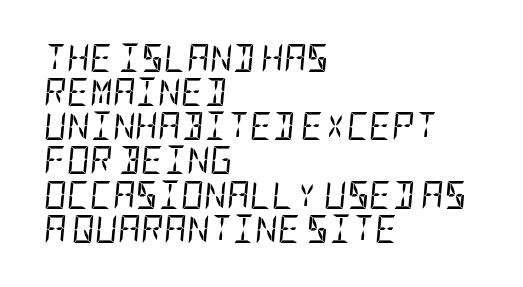
{"italic": "yes", "lean": "right", "slant_degrees": 5, "bold": "no", "weight": "regular", "width": "condensed", "stroke_contrast": "low", "x_height": "large", "underline": "no", "align": "left", "line_spacing_ratio": 1.22, "letter_spacing": "normal", "letter_spacing_em": 0.0, "glyph_px": 28}
